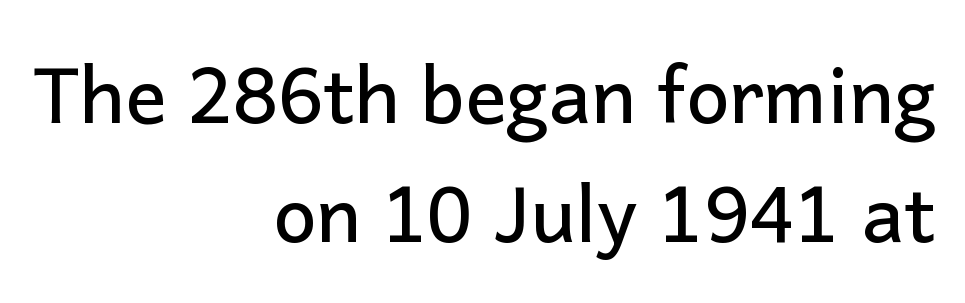
Layout note: lines flush right. The glyphs are unaccompanied by any horizontal stroke below them. In terms of letterspacing, this is plain default setting. The lettering stays uniformly vertical, giving the passage a roman look. Classification — sans serif.
